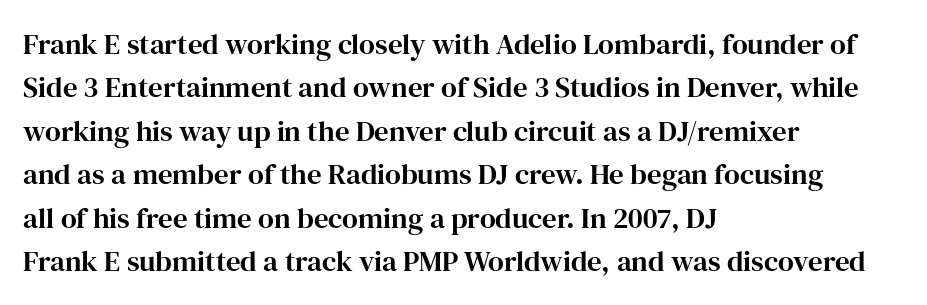
The zone under the glyphs is completely vacant. The passage shown stacks its lines at a standard gap. Note the varied advance widths — an 'i' is clearly narrower than an 'm'. Yep, those are serifs on the letters.
